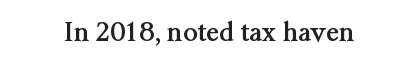
The image shows 26 px bold type, upright; set centered, normal letter spacing, not underlined.
